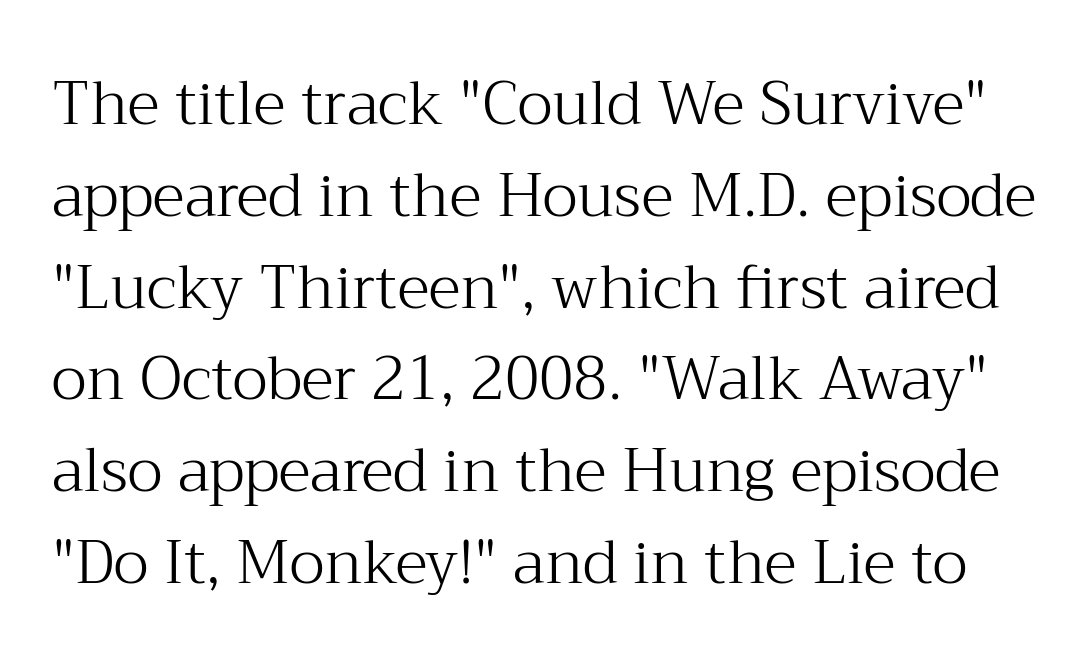
Q: Is the text bold? A: No.
Q: Is the text italic (slanted)? A: No, it is upright.
Q: Is the typeface a serif or a sans-serif typeface? A: Serif.
Q: Is the text underlined? A: No.
Q: Is the spacing between letters normal or unusually wide? A: Normal.
Q: Is the spacing between lines tight, normal or loose? A: Normal.
Q: Width (condensed, normal, or wide)? A: Normal.
Q: Stroke contrast? A: Medium.
Q: x-height? A: Medium.
Q: Monospaced? A: No.
